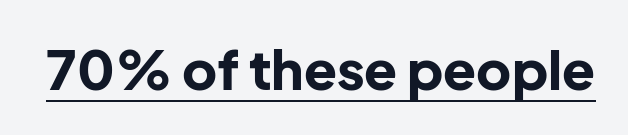
The image shows 54 px bold sans-serif type, upright; set normal letter spacing, underlined; low stroke contrast and a medium x-height.
